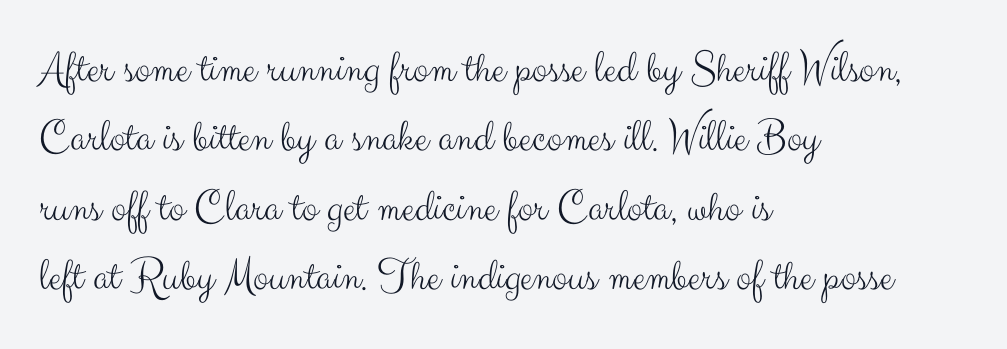
Look at the tracking — it's just the regular setting, nothing added. No letter is thick-stroked: the sample isn't bold. Classification — sans serif. Every row of glyphs begins at an identical x-position on the left. The zone under the glyphs is completely vacant.
